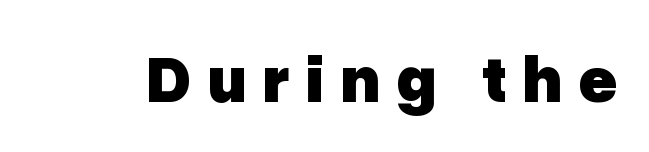
{"serif": "no", "italic": "no", "bold": "yes", "weight": "heavy", "width": "normal", "stroke_contrast": "low", "x_height": "medium", "monospaced": "no", "underline": "no", "letter_spacing": "wide", "letter_spacing_em": 0.23, "glyph_px": 67}
